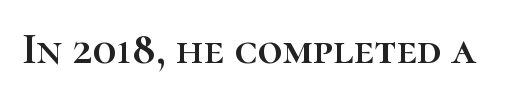
Q: Is the text italic (slanted)? A: No, it is upright.
Q: Is the text underlined? A: No.
Q: Is the spacing between letters normal or unusually wide? A: Normal.
Q: Width (condensed, normal, or wide)? A: Normal.
Q: Stroke contrast? A: High.
Q: x-height? A: Medium.
Q: Monospaced? A: No.
